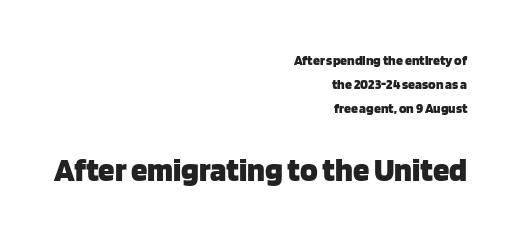
{"serif": "no", "italic": "no", "bold": "yes", "weight": "heavy", "width": "normal", "stroke_contrast": "low", "x_height": "large", "monospaced": "no", "underline": "no", "align": "right", "line_spacing": "normal", "line_spacing_ratio": 1.7, "letter_spacing": "normal", "letter_spacing_em": 0.0, "larger_block": "second", "size_ratio": 2.36, "glyph_px": 33}
